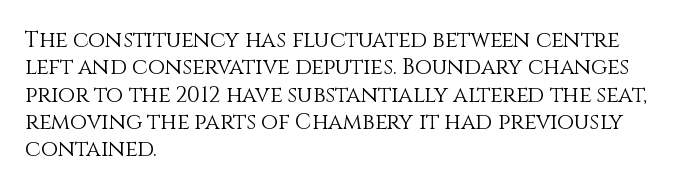
The image shows 22 px text type, upright; set left-aligned, line spacing 1.24x, normal letter spacing, not underlined.
